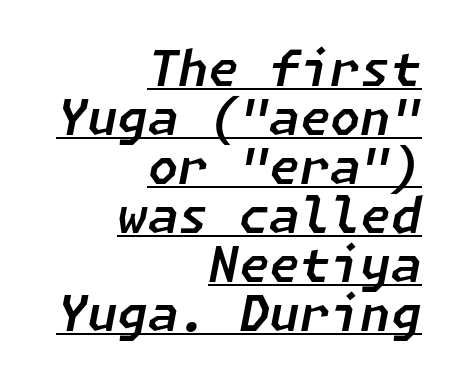
The image shows 49 px text type, italic (leaning right); set right-aligned, tight line spacing (1.0x), normal letter spacing, underlined; low stroke contrast and a medium x-height.
